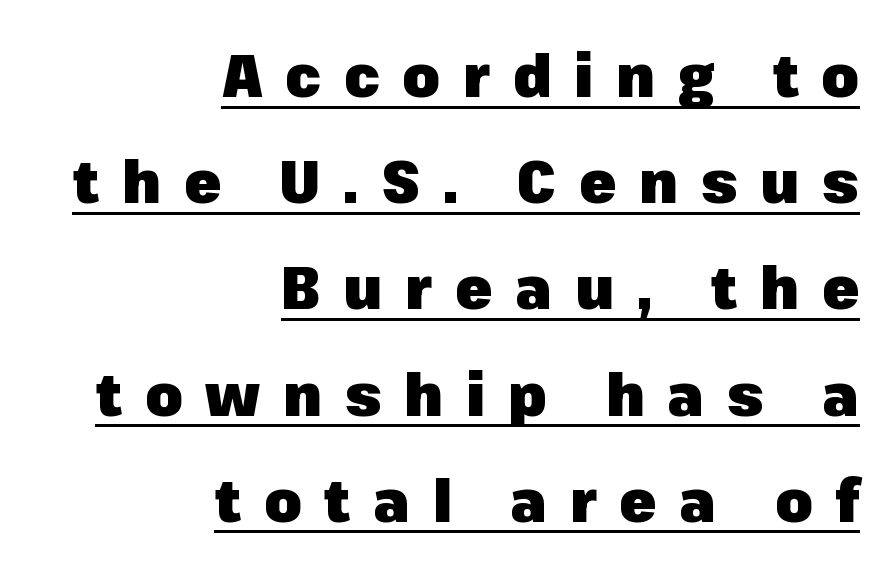
The letters stand straight up with perfectly vertical stems. Students, note that the glyphs here are deliberately spaced far apart. This sample has the flowing, uneven cadence of proportional lettering. The passage shown is emphatically bold. The lettering is marked with a stroke running underneath it.
